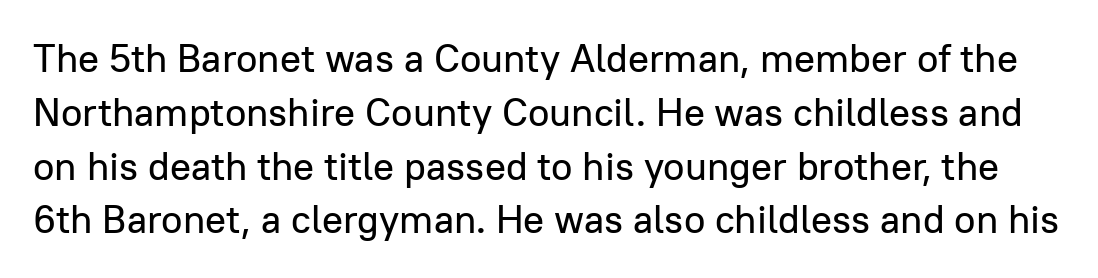
The rendering uses a moderate line-height, typical for paragraphs. This rendering leaves character spacing at its baseline value. The glyphs are unaccompanied by any horizontal stroke below them. The text was rendered using a sans face with plain stroke endings.
